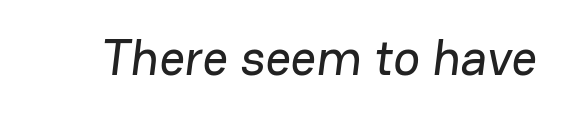
The image shows 50 px sans-serif type; set normal letter spacing, not underlined; low stroke contrast and a medium x-height.
